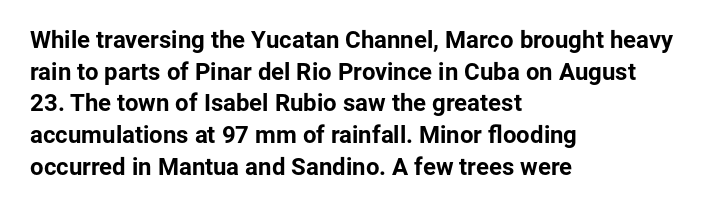
The image shows 24 px bold type, upright; set left-aligned, normal line spacing (1.32x), normal letter spacing, not underlined.
